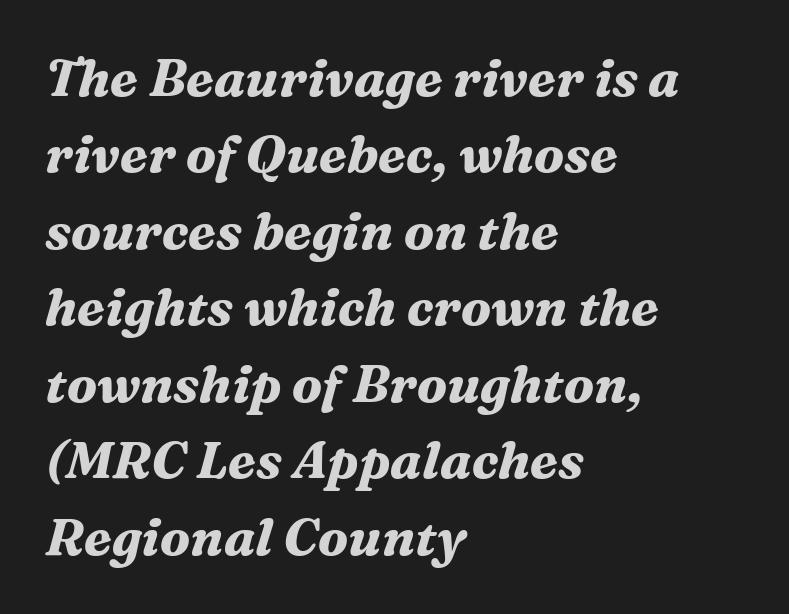
Q: Is the text bold? A: Yes.
Q: Is the text italic (slanted)? A: Yes, it leans right by about 16 degrees.
Q: Is the typeface a serif or a sans-serif typeface? A: Serif.
Q: Is the text underlined? A: No.
Q: How is the paragraph aligned? A: Left-aligned.
Q: Is the spacing between letters normal or unusually wide? A: Normal.
Q: Is the spacing between lines tight, normal or loose? A: Normal.
Q: Width (condensed, normal, or wide)? A: Normal.
Q: Stroke contrast? A: Medium.
Q: x-height? A: Medium.
Q: Monospaced? A: No.
